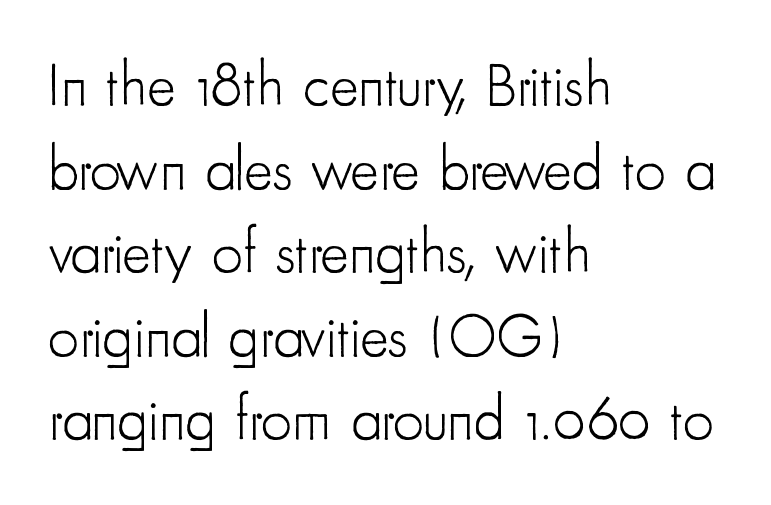
The image shows 61 px light, condensed sans-serif type, upright; set left-aligned, normal line spacing (1.37x), normal letter spacing, not underlined; low stroke contrast and a small x-height.
